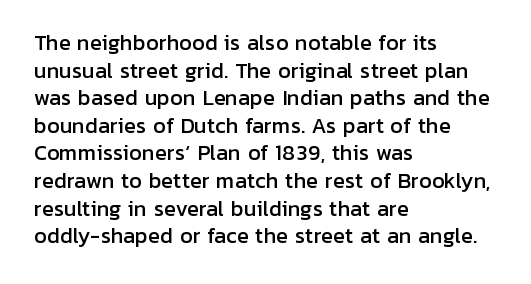
The image shows 20 px text type, upright; set left-aligned, normal line spacing (1.38x), normal letter spacing, not underlined.
